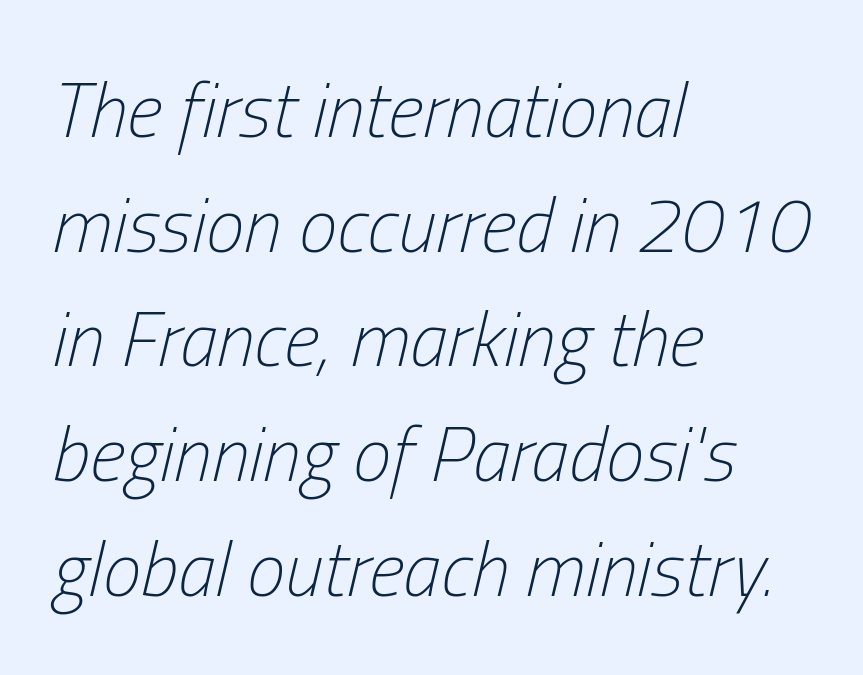
The image shows 77 px light, condensed type, italic (leaning right); set left-aligned, normal line spacing (1.49x), normal letter spacing, not underlined; low stroke contrast and a medium x-height.
